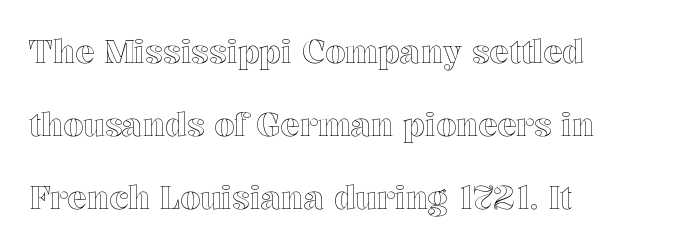
{"italic": "no", "width": "normal", "x_height": "medium", "monospaced": "no", "underline": "no", "align": "left", "line_spacing": "loose", "line_spacing_ratio": 2.28, "letter_spacing": "normal", "letter_spacing_em": 0.0, "glyph_px": 32}
